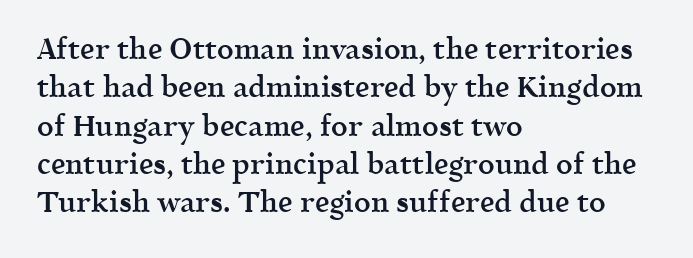
Q: Is the text bold? A: Semi-bold.
Q: Is the text italic (slanted)? A: No, it is upright.
Q: Is the typeface a serif or a sans-serif typeface? A: Serif.
Q: Is the text underlined? A: No.
Q: How is the paragraph aligned? A: Left-aligned.
Q: Is the spacing between letters normal or unusually wide? A: Normal.
Q: Is the spacing between lines tight, normal or loose? A: Normal.
Q: Width (condensed, normal, or wide)? A: Normal.
Q: x-height? A: Medium.
Q: Monospaced? A: No.
